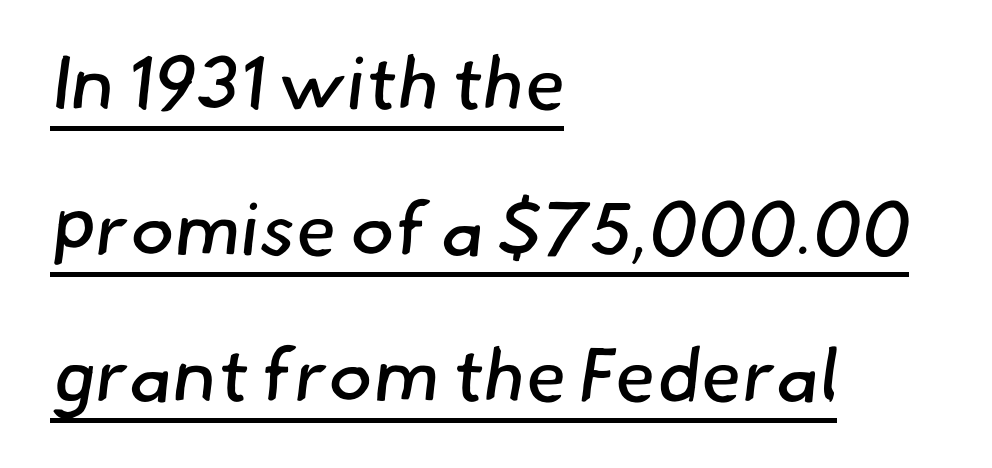
Q: Is the text bold? A: No.
Q: Is the typeface a serif or a sans-serif typeface? A: Sans-serif.
Q: Is the text underlined? A: Yes.
Q: How is the paragraph aligned? A: Left-aligned.
Q: Is the spacing between letters normal or unusually wide? A: Normal.
Q: Is the spacing between lines tight, normal or loose? A: Loose.
Q: Width (condensed, normal, or wide)? A: Normal.
Q: Stroke contrast? A: Low.
Q: x-height? A: Small.
Q: Monospaced? A: No.
